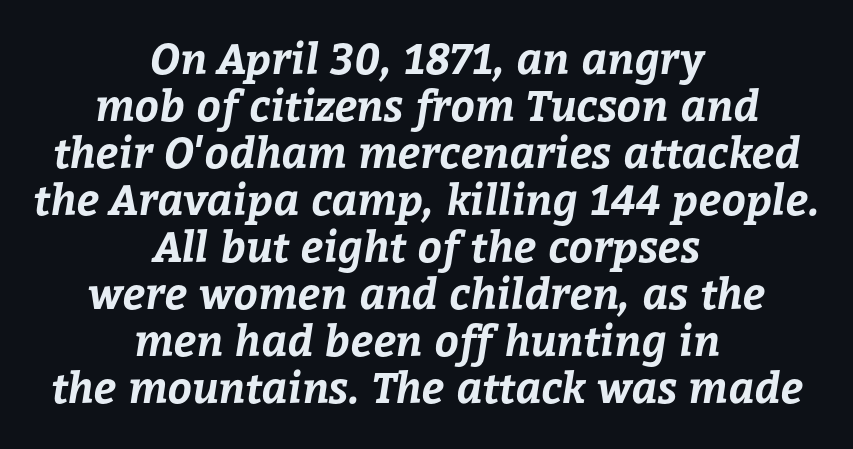
Any mark beneath the type? The region is blank. Think of a printed novel: that variable character pitch is what you see here. Vertically, the passage feels compressed, each row crowding the next. Observe the ordinary spacing: letters are neighbours, not strangers. On the weight axis this lands at bold, roughly 700.
